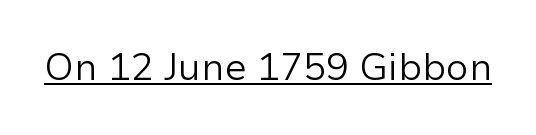
{"serif": "no", "italic": "no", "bold": "no", "weight": "light", "width": "normal", "stroke_contrast": "low", "x_height": "medium", "monospaced": "no", "underline": "yes", "letter_spacing": "normal", "letter_spacing_em": 0.0, "glyph_px": 38}
